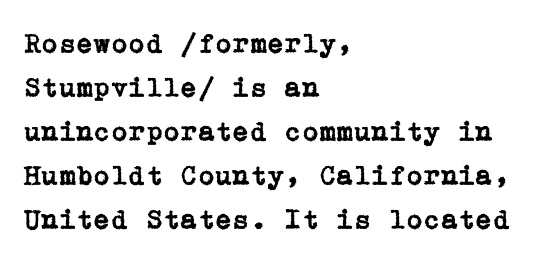
{"serif": "yes", "italic": "no", "width": "normal", "stroke_contrast": "low", "x_height": "medium", "underline": "no", "align": "left", "line_spacing": "normal", "line_spacing_ratio": 1.57, "letter_spacing": "normal", "letter_spacing_em": 0.0, "glyph_px": 28}
